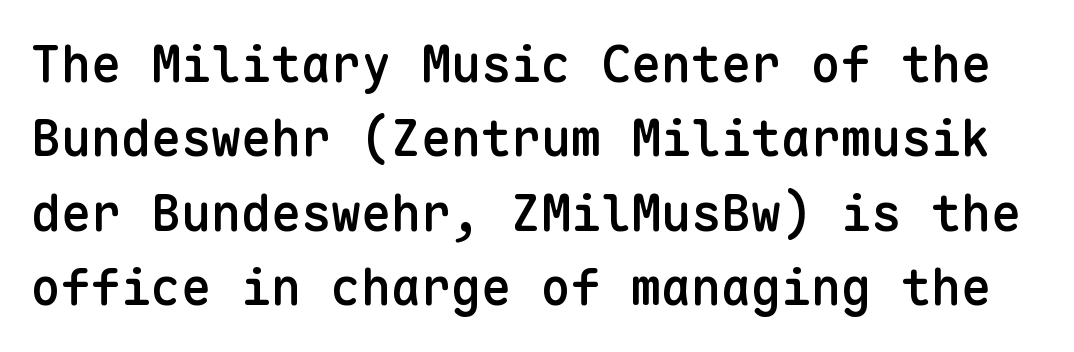
Q: Is the text bold? A: Semi-bold.
Q: Is the text italic (slanted)? A: No, it is upright.
Q: Is the typeface a serif or a sans-serif typeface? A: Sans-serif.
Q: Is the text underlined? A: No.
Q: Is the spacing between letters normal or unusually wide? A: Normal.
Q: Is the spacing between lines tight, normal or loose? A: Normal.
Q: Width (condensed, normal, or wide)? A: Normal.
Q: Stroke contrast? A: Low.
Q: x-height? A: Medium.
Q: Monospaced? A: Yes.
